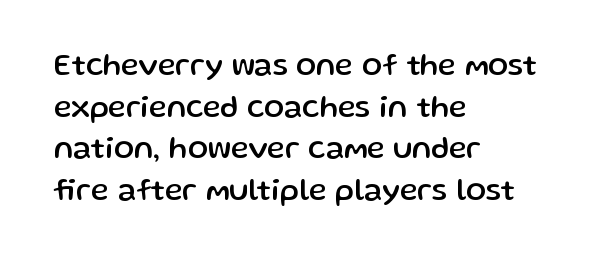
{"serif": "no", "italic": "no", "width": "normal", "stroke_contrast": "low", "x_height": "medium", "monospaced": "no", "underline": "no", "align": "left", "line_spacing": "normal", "line_spacing_ratio": 1.39, "letter_spacing": "normal", "letter_spacing_em": 0.0, "glyph_px": 30}
